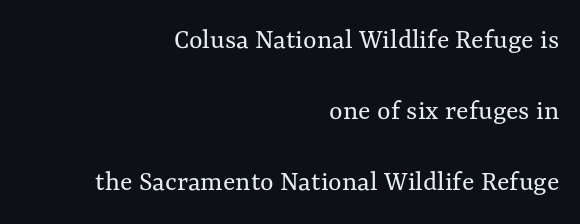
The image shows 29 px regular-weight type, upright; set right-aligned, loose line spacing (2.44x), normal letter spacing, not underlined; medium stroke contrast and a medium x-height.
